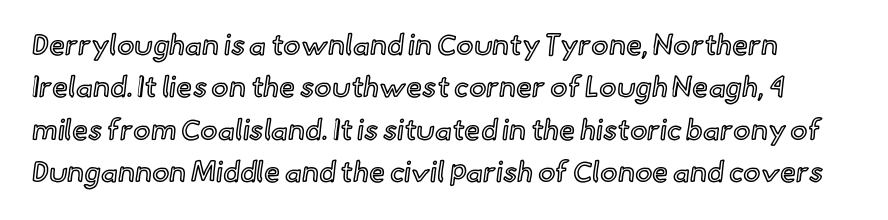
Q: Is the text italic (slanted)? A: Yes.
Q: Is the text underlined? A: No.
Q: Is the spacing between letters normal or unusually wide? A: Normal.
Q: Is the spacing between lines tight, normal or loose? A: Normal.
Q: Width (condensed, normal, or wide)? A: Normal.
Q: x-height? A: Small.
Q: Monospaced? A: No.
